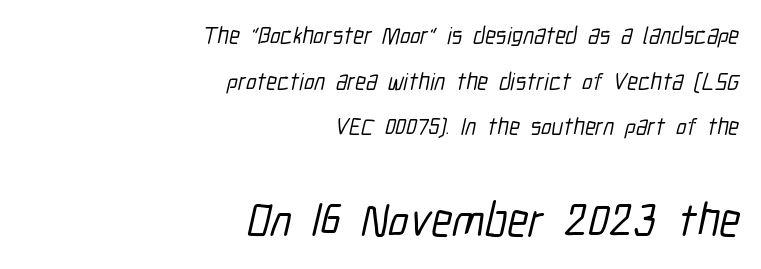
Compared with typical body copy, the letter spacing here is the same. Looks like regular typesetting: each glyph gets only the width it needs. Descender tails drop into unmarked territory. Look at the bottom of the vertical strokes: they stop flat, with no serifs.
